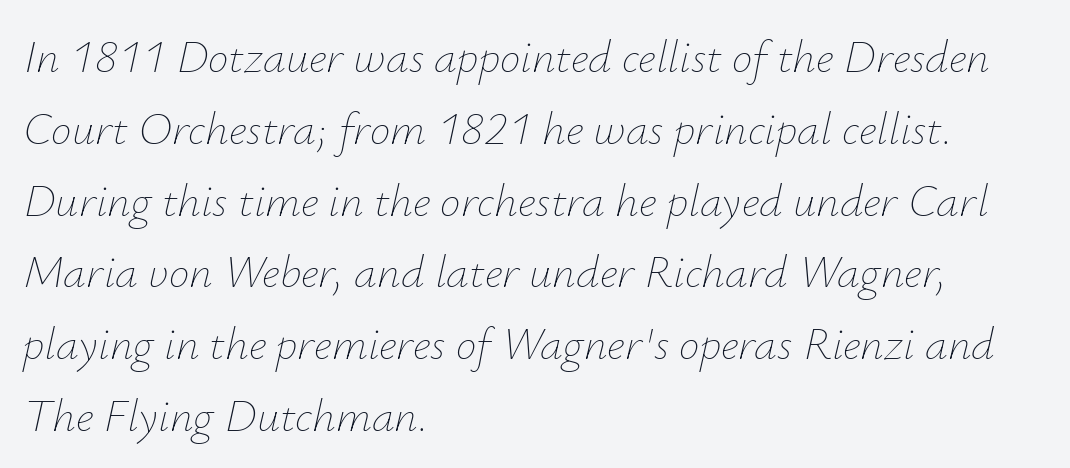
Q: Is the text bold? A: No.
Q: Is the text italic (slanted)? A: Yes, it leans right by about 12 degrees.
Q: Is the text underlined? A: No.
Q: How is the paragraph aligned? A: Left-aligned.
Q: Is the spacing between letters normal or unusually wide? A: Normal.
Q: Is the spacing between lines tight, normal or loose? A: Normal.
Q: Width (condensed, normal, or wide)? A: Normal.
Q: Stroke contrast? A: Low.
Q: x-height? A: Small.
Q: Monospaced? A: No.
